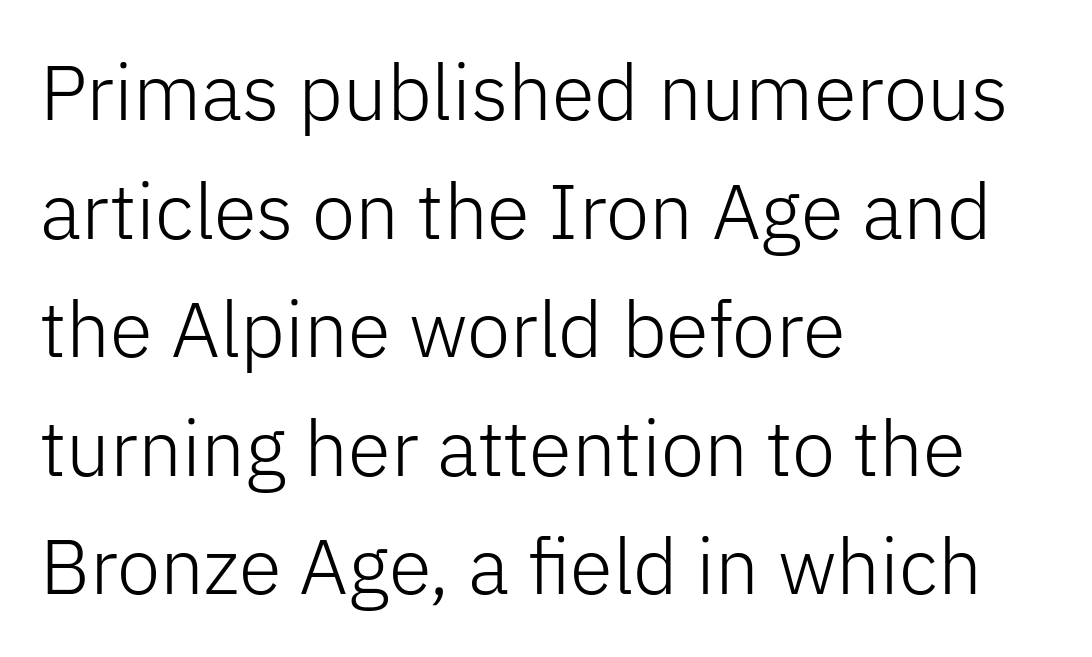
The image shows 78 px light sans-serif type, upright; set left-aligned, normal line spacing (1.52x), normal letter spacing, not underlined; low stroke contrast and a medium x-height.
